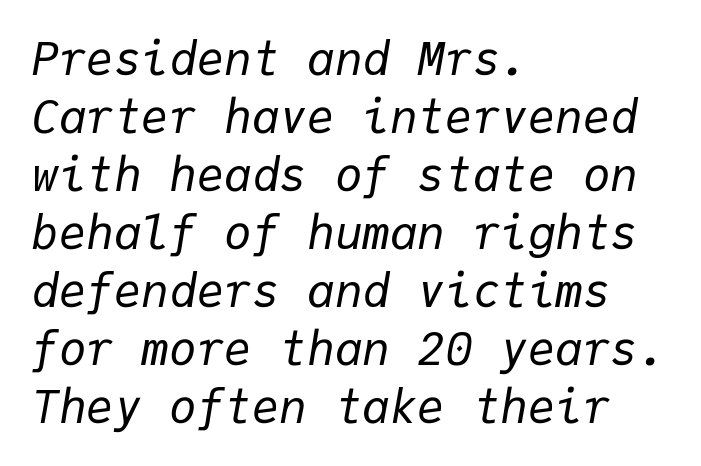
These lines sit exactly where default settings would place them. Weight: not bold — regular or lighter. You can tell it's italic because the verticals aren't actually vertical. Between one letter and the next there's only the usual sliver of space. A bare baseline throughout the passage.
